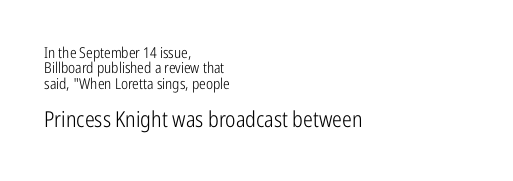
The image shows 22 px text type, upright; set left-aligned, tight line spacing (1.02x), normal letter spacing, not underlined; the second (bottom) block is 1.47x larger.
